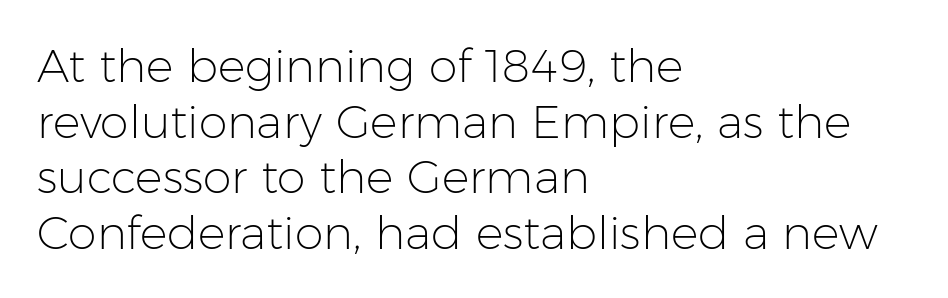
Q: Is the text bold? A: No.
Q: Is the text italic (slanted)? A: No, it is upright.
Q: Is the typeface a serif or a sans-serif typeface? A: Sans-serif.
Q: Is the text underlined? A: No.
Q: How is the paragraph aligned? A: Left-aligned.
Q: Is the spacing between letters normal or unusually wide? A: Normal.
Q: Width (condensed, normal, or wide)? A: Normal.
Q: Stroke contrast? A: Low.
Q: x-height? A: Medium.
Q: Monospaced? A: No.
